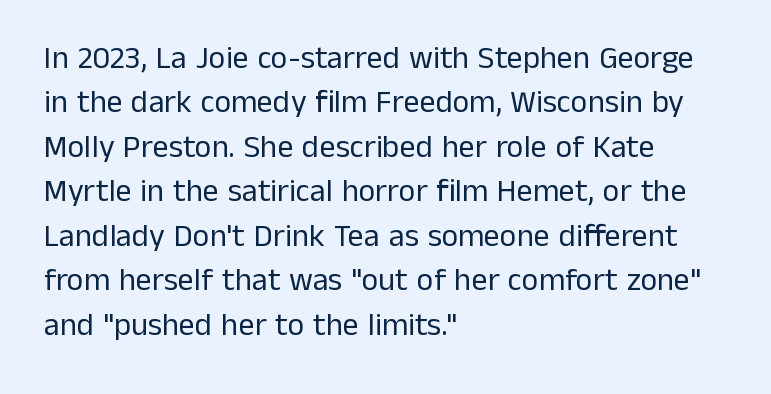
Q: Is the text bold? A: No.
Q: Is the text italic (slanted)? A: No, it is upright.
Q: Is the typeface a serif or a sans-serif typeface? A: Sans-serif.
Q: Is the text underlined? A: No.
Q: How is the paragraph aligned? A: Left-aligned.
Q: Is the spacing between letters normal or unusually wide? A: Normal.
Q: Is the spacing between lines tight, normal or loose? A: Normal.
Q: Width (condensed, normal, or wide)? A: Normal.
Q: Stroke contrast? A: Low.
Q: x-height? A: Medium.
Q: Monospaced? A: No.
